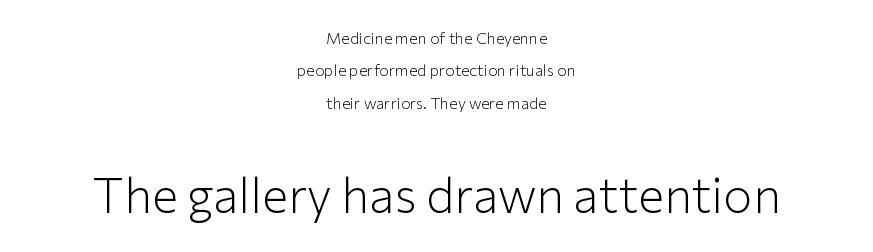
These glyphs show unthickened strokes, regular width or finer. The tracking reads as untouched default to a designer's eye. This rendering features lettering with no underline. This rendering employs a face without finishing strokes, i.e., a sans-serif.
